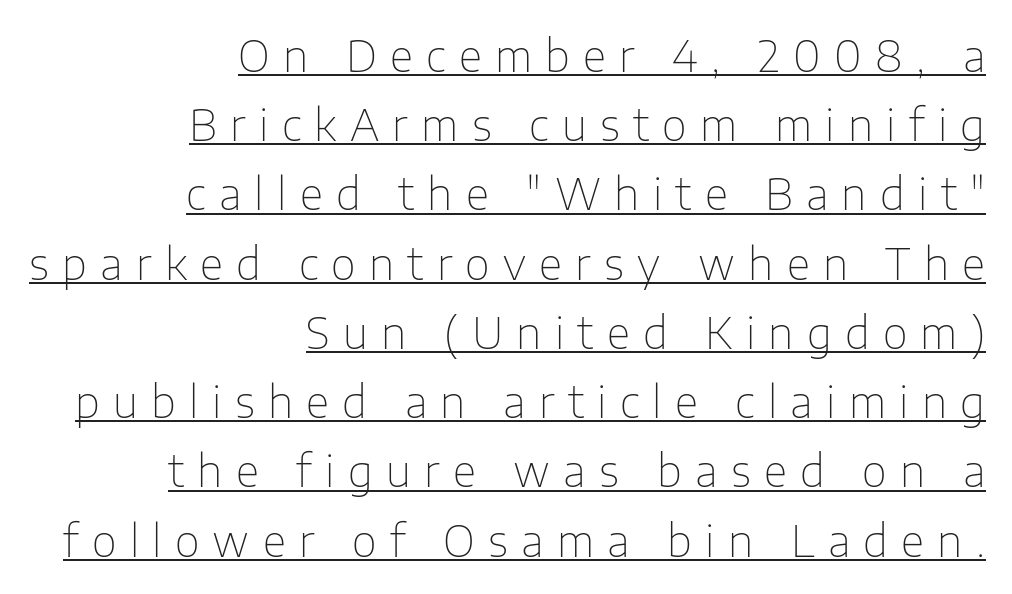
The image shows 43 px thin sans-serif type, upright; set right-aligned, normal line spacing (1.61x), unusually wide letter spacing (+0.31 em), underlined; low stroke contrast and a medium x-height.
